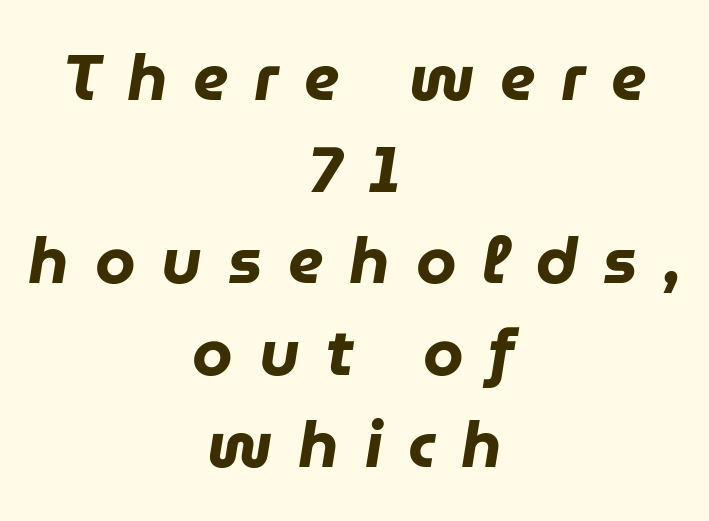
Q: Is the text bold? A: Yes.
Q: Is the text italic (slanted)? A: Yes, it leans right by about 9 degrees.
Q: Is the text underlined? A: No.
Q: How is the paragraph aligned? A: Centered.
Q: Is the spacing between letters normal or unusually wide? A: Unusually wide.
Q: Is the spacing between lines tight, normal or loose? A: Normal.
Q: Width (condensed, normal, or wide)? A: Normal.
Q: Stroke contrast? A: Low.
Q: x-height? A: Medium.
Q: Monospaced? A: No.
